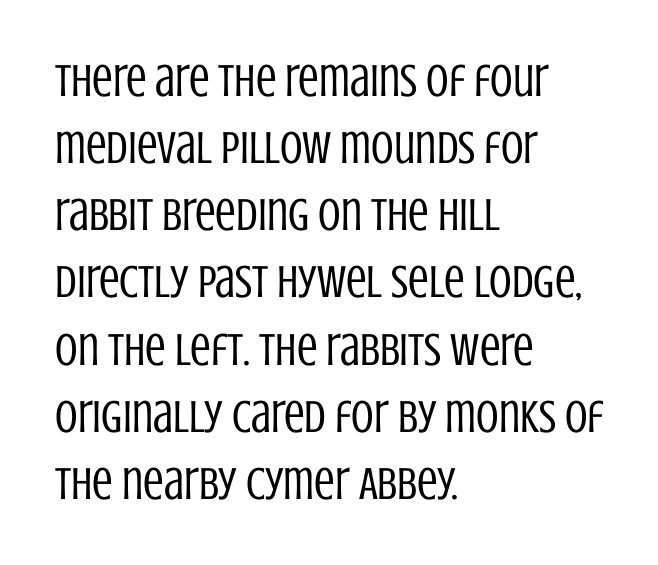
This rendering leaves character spacing at its baseline value. The compositor pushed each line to the left boundary. The passage shown is typeset with a sans-serif family. Honestly, there is no underline to notice here at all. The font's upright variant was chosen for this text. Does the leading feel generous? No, just average.
